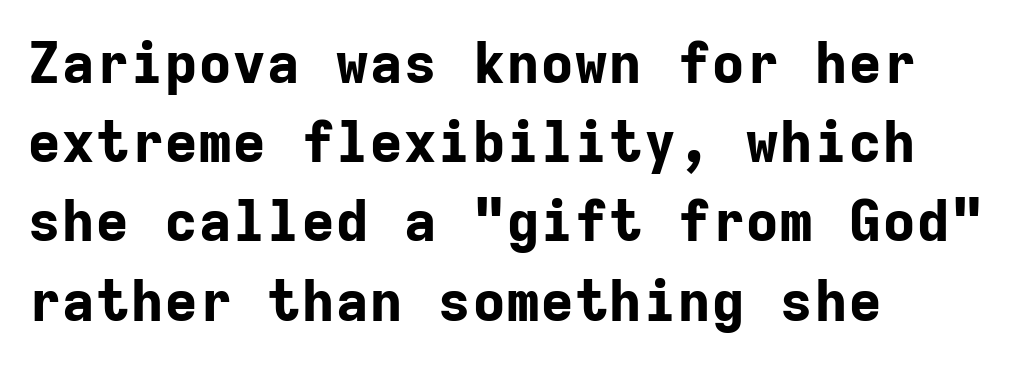
{"serif": "no", "italic": "no", "bold": "yes", "weight": "bold", "width": "normal", "stroke_contrast": "low", "x_height": "medium", "monospaced": "yes", "underline": "no", "align": "left", "line_spacing": "normal", "line_spacing_ratio": 1.39, "letter_spacing": "normal", "letter_spacing_em": 0.0, "glyph_px": 57}
